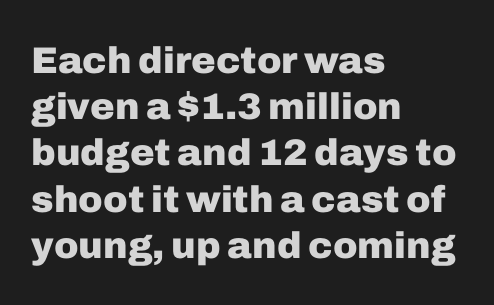
{"serif": "no", "italic": "no", "bold": "yes", "weight": "heavy", "width": "normal", "stroke_contrast": "low", "x_height": "medium", "monospaced": "no", "underline": "no", "align": "left", "line_spacing": "normal", "line_spacing_ratio": 1.25, "letter_spacing": "normal", "letter_spacing_em": 0.0, "glyph_px": 37}
